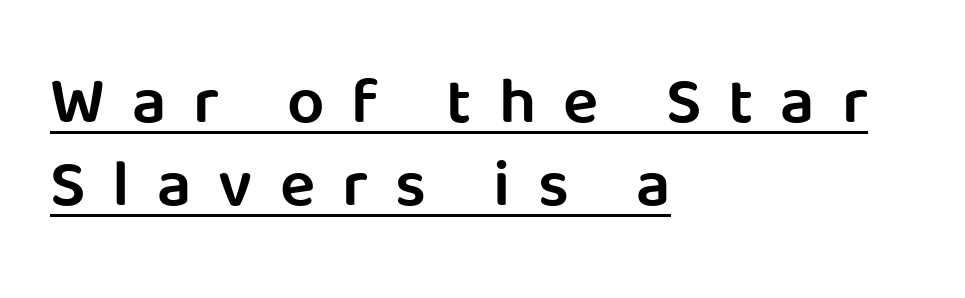
The image shows 66 px semibold sans-serif type, upright; set left-aligned, normal line spacing (1.26x), unusually wide letter spacing (+0.41 em), underlined; low stroke contrast and a large x-height.
